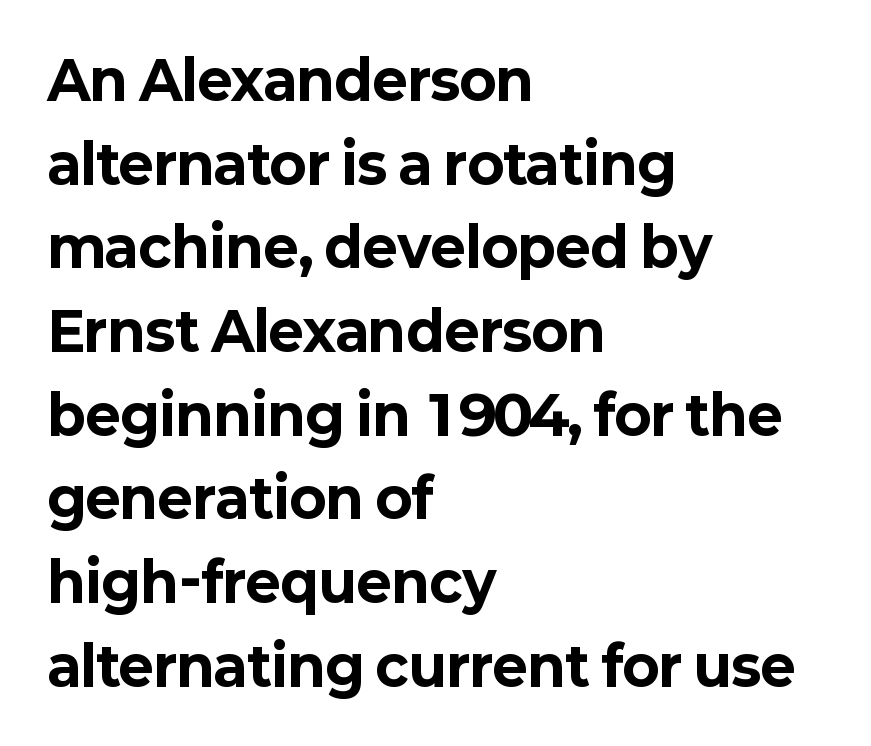
The image shows 54 px bold sans-serif type, upright; set left-aligned, normal line spacing (1.55x), normal letter spacing, not underlined; low stroke contrast and a medium x-height.
